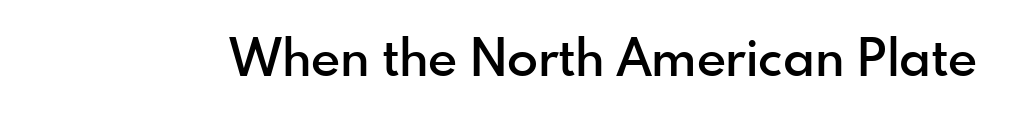
Q: Is the text bold? A: Semi-bold.
Q: Is the text italic (slanted)? A: No, it is upright.
Q: Is the typeface a serif or a sans-serif typeface? A: Sans-serif.
Q: Is the text underlined? A: No.
Q: Is the spacing between letters normal or unusually wide? A: Normal.
Q: Width (condensed, normal, or wide)? A: Normal.
Q: x-height? A: Small.
Q: Monospaced? A: No.
